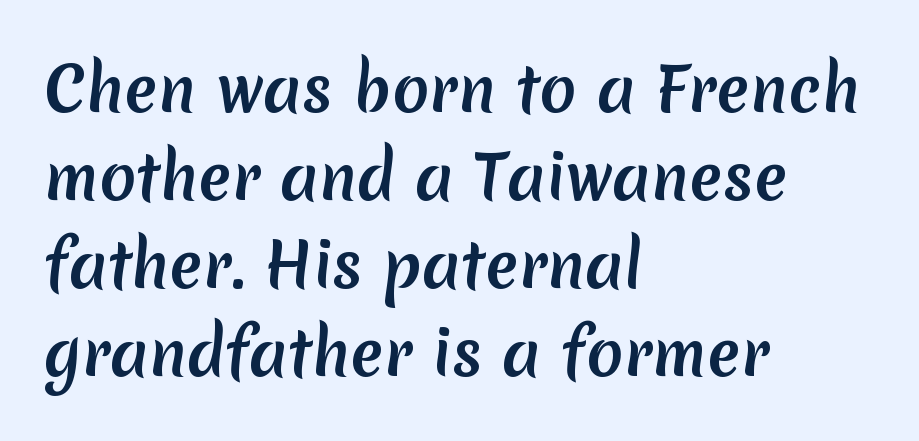
The image shows 61 px sans-serif type; set left-aligned, normal line spacing (1.44x), normal letter spacing, not underlined; medium stroke contrast and a medium x-height.
